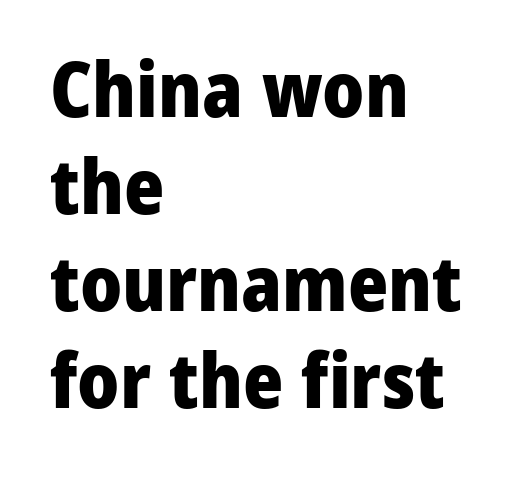
{"serif": "no", "italic": "no", "bold": "yes", "weight": "heavy", "width": "normal", "stroke_contrast": "low", "x_height": "medium", "monospaced": "no", "underline": "no", "align": "left", "line_spacing": "normal", "line_spacing_ratio": 1.26, "letter_spacing": "normal", "letter_spacing_em": 0.0, "glyph_px": 77}
